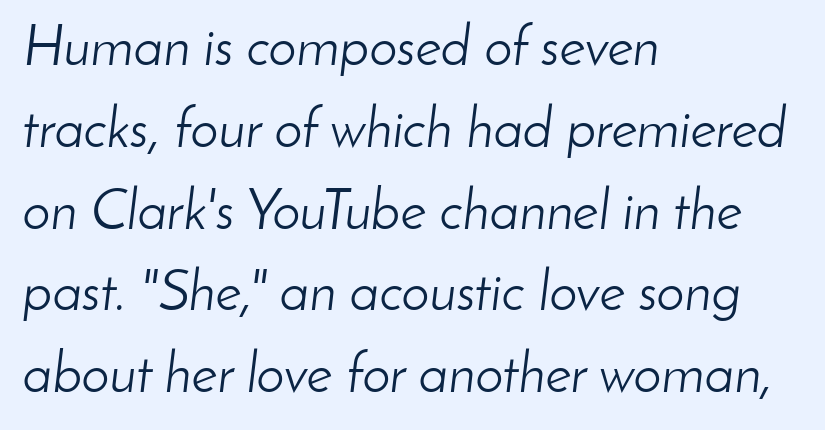
The image shows 56 px light type, italic (leaning right); set left-aligned, normal line spacing (1.46x), normal letter spacing, not underlined; low stroke contrast and a small x-height.
